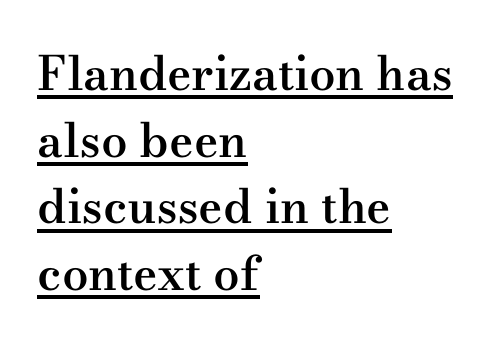
Students, note that the glyphs here touch the page at normal intervals. To sum up the face: it has serifs. Has an underline been added? It has. Regarding leading, the lines here are spaced in the standard way. This sample has the flowing, uneven cadence of proportional lettering.
